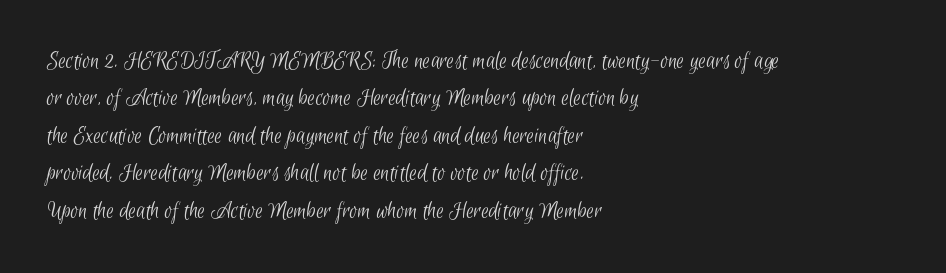
Q: Is the text bold? A: No.
Q: Is the text underlined? A: No.
Q: How is the paragraph aligned? A: Left-aligned.
Q: Is the spacing between letters normal or unusually wide? A: Normal.
Q: Is the spacing between lines tight, normal or loose? A: Normal.
